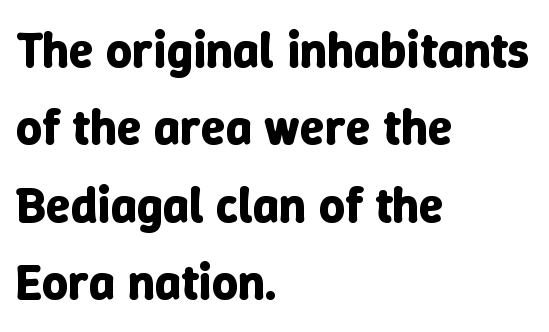
Q: Is the text bold? A: Yes.
Q: Is the text italic (slanted)? A: No, it is upright.
Q: Is the text underlined? A: No.
Q: How is the paragraph aligned? A: Left-aligned.
Q: Is the spacing between letters normal or unusually wide? A: Normal.
Q: Is the spacing between lines tight, normal or loose? A: Normal.
Q: Width (condensed, normal, or wide)? A: Normal.
Q: Stroke contrast? A: Low.
Q: x-height? A: Medium.
Q: Monospaced? A: No.
